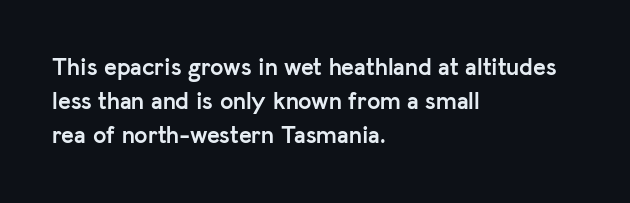
{"italic": "no", "bold": "yes", "underline": "no", "align": "left", "line_spacing": "normal", "line_spacing_ratio": 1.42, "letter_spacing": "normal", "letter_spacing_em": 0.0, "glyph_px": 24}
